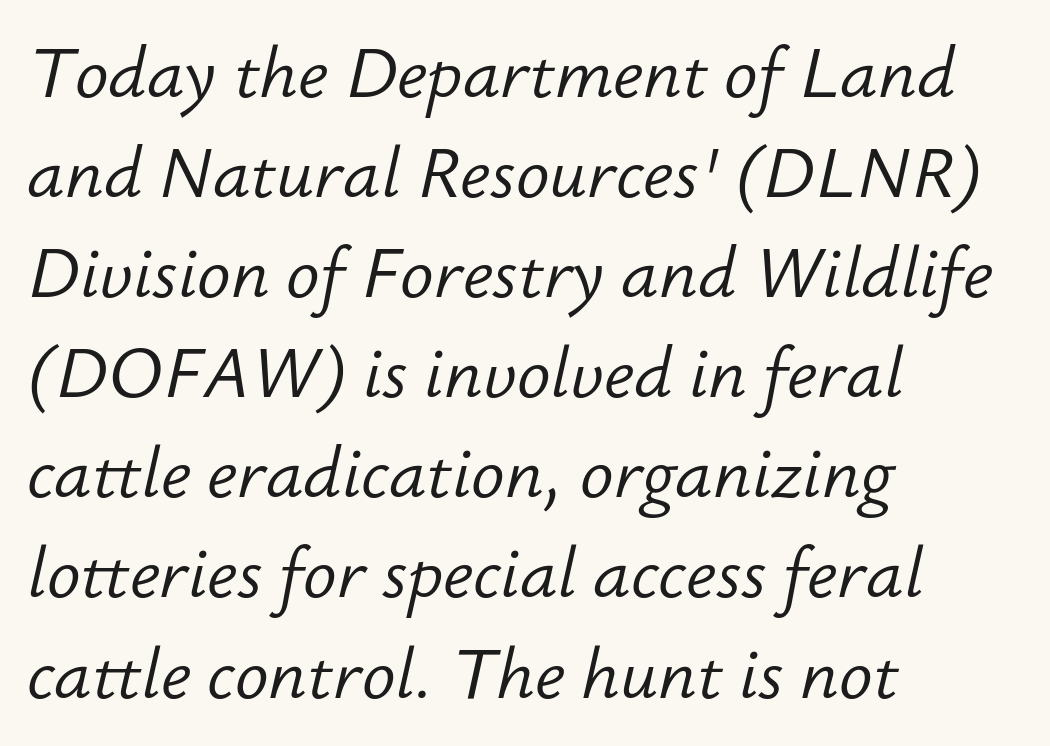
Would a proofreader flag this as italicized? Yes. Think standard paragraph weight, or any step lighter than that. These lines are rendered in a variable-pitch font. The text block is weighted toward the left margin, trailing off unevenly rightward.
